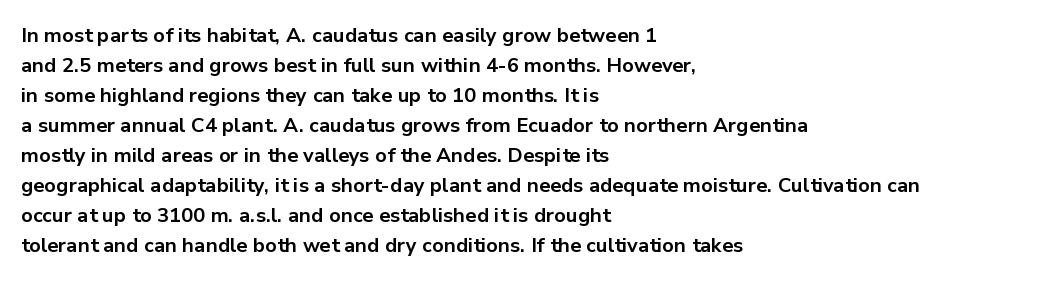
Alignment: flush left. Tall strokes in this sample are plumb rather than angled. Successive baselines arrive at the customary interval. The rendering uses a bold face; every stroke is thick and dark. The specimen omits any rule beneath the text block's lines. Short note: letters normally spaced.
